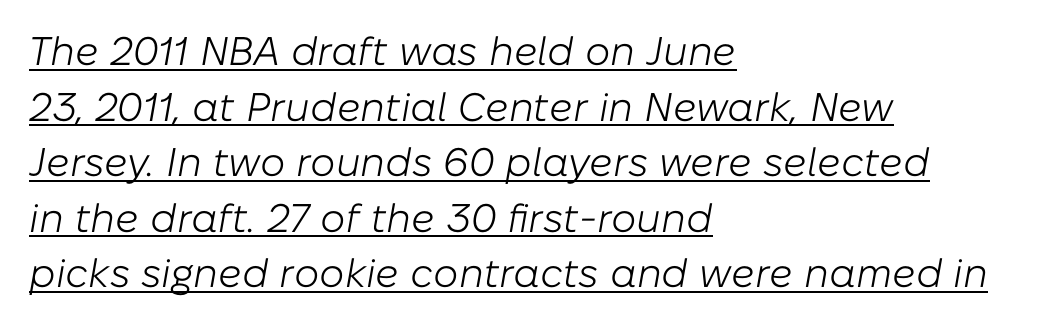
On a weight scale, this lands at 450 or below. The text block is weighted toward the left margin, trailing off unevenly rightward. Character widths vary here, with narrow letters taking less room than wide ones. Slanted lettering throughout.
